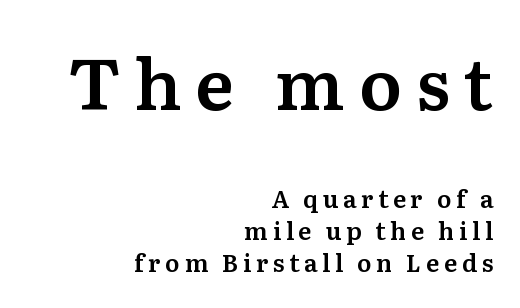
Q: Is the text italic (slanted)? A: No, it is upright.
Q: Is the typeface a serif or a sans-serif typeface? A: Serif.
Q: Is the text underlined? A: No.
Q: How is the paragraph aligned? A: Right-aligned.
Q: Is the spacing between lines tight, normal or loose? A: Normal.
Q: Which block of text is set in a larger size, the first (top) or the second (bottom)? A: The first (top) one.
Q: Width (condensed, normal, or wide)? A: Normal.
Q: Stroke contrast? A: Medium.
Q: x-height? A: Medium.
Q: Monospaced? A: No.
